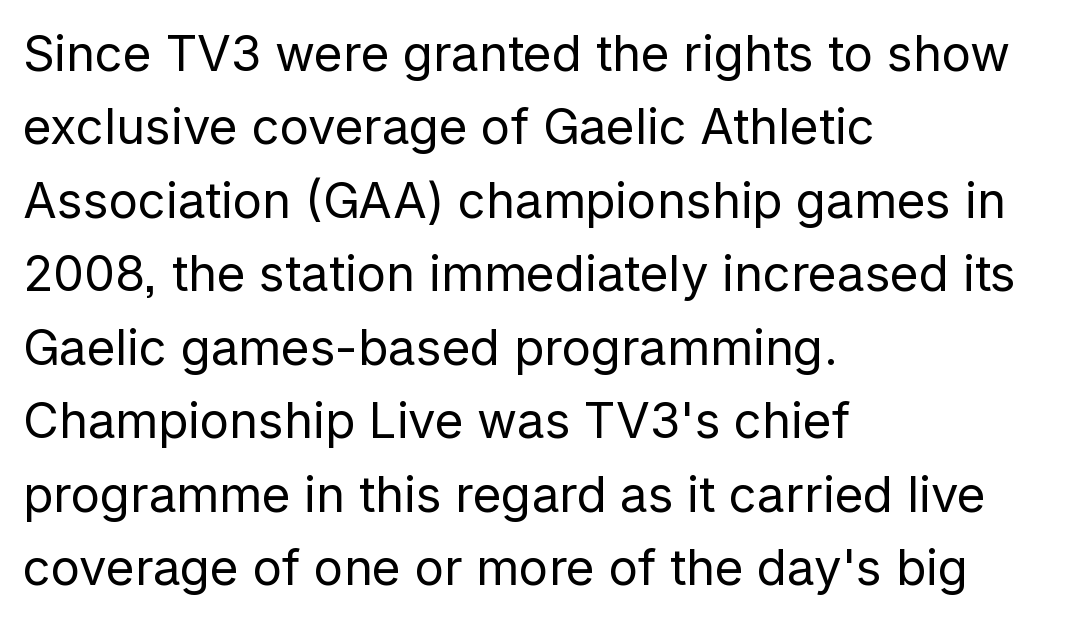
Q: Is the text bold? A: No.
Q: Is the text italic (slanted)? A: No, it is upright.
Q: Is the typeface a serif or a sans-serif typeface? A: Sans-serif.
Q: Is the text underlined? A: No.
Q: How is the paragraph aligned? A: Left-aligned.
Q: Is the spacing between letters normal or unusually wide? A: Normal.
Q: Is the spacing between lines tight, normal or loose? A: Normal.
Q: Width (condensed, normal, or wide)? A: Normal.
Q: Stroke contrast? A: Low.
Q: x-height? A: Medium.
Q: Monospaced? A: No.
